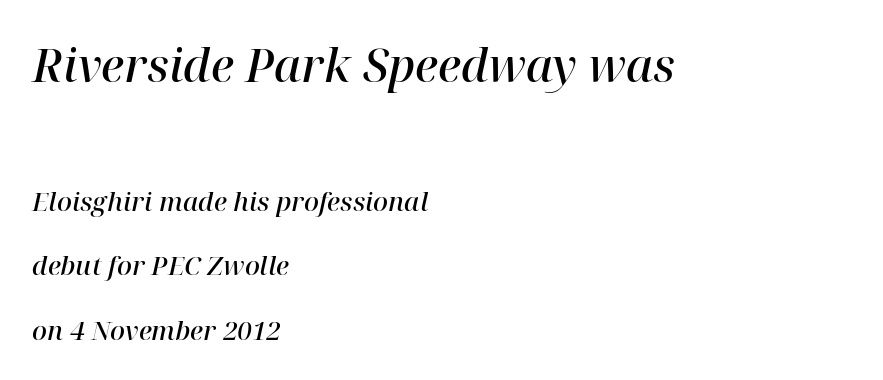
A bare baseline throughout the passage. The letters are semibold — heavier than regular but short of a full bold. These two chunks differ in scale, with the top chunk taking the larger measure. Typographically, this falls in the serif category.
